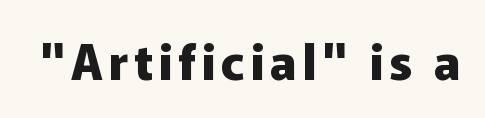
{"serif": "no", "italic": "no", "bold": "yes", "weight": "heavy", "width": "normal", "stroke_contrast": "low", "x_height": "medium", "monospaced": "no", "underline": "no", "glyph_px": 48}
